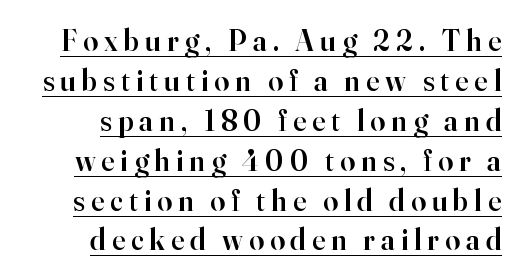
The image shows 30 px semibold serif type, upright; set normal line spacing (1.33x), unusually wide letter spacing (+0.2 em), underlined; high stroke contrast and a small x-height.
